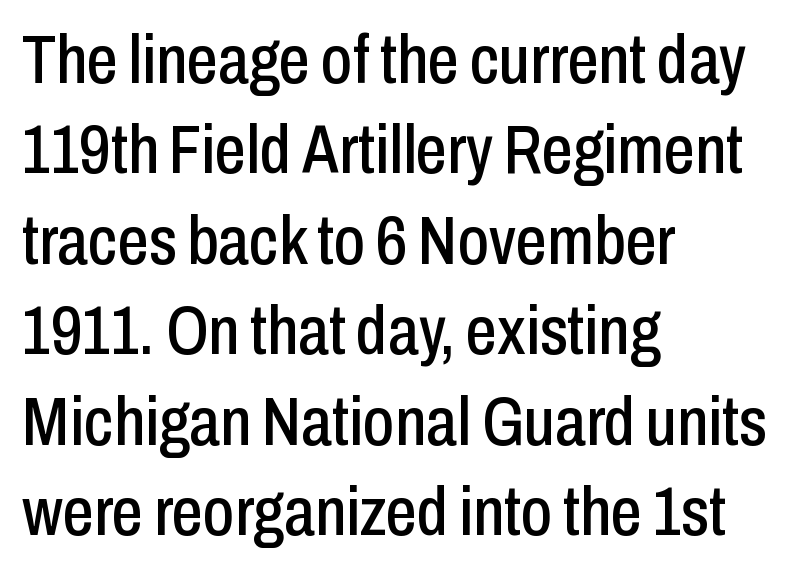
Is the letter spacing exaggerated? No — it looks like the ordinary default. Proportional: the letters do not fall into vertical columns. Ordinary non-slanted type is in use. Each new line begins a customary step beneath the previous one. The typeface chosen for these lines omits serifs.
